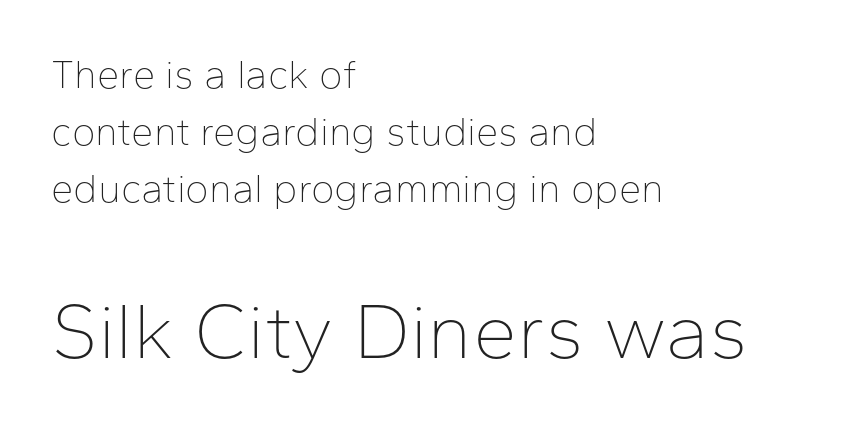
Q: Is the text bold? A: No.
Q: Is the text italic (slanted)? A: No, it is upright.
Q: Is the typeface a serif or a sans-serif typeface? A: Sans-serif.
Q: Is the text underlined? A: No.
Q: How is the paragraph aligned? A: Left-aligned.
Q: Is the spacing between letters normal or unusually wide? A: Normal.
Q: Is the spacing between lines tight, normal or loose? A: Normal.
Q: Which block of text is set in a larger size, the first (top) or the second (bottom)? A: The second (bottom) one.
Q: Width (condensed, normal, or wide)? A: Normal.
Q: Stroke contrast? A: Low.
Q: x-height? A: Medium.
Q: Monospaced? A: No.
